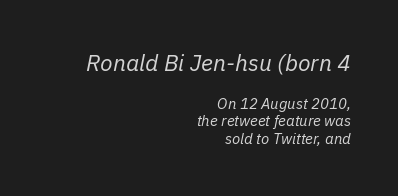
Whoever set this made the first block the dominant, larger element. Nothing heavy about these letters — not bold at all. The compositor pushed each line to the right boundary. The face used here has a pronounced slope to its letters. Standard letterfit; no display-style spreading of the glyphs. Glance below the letters and you will spot only blank space.
